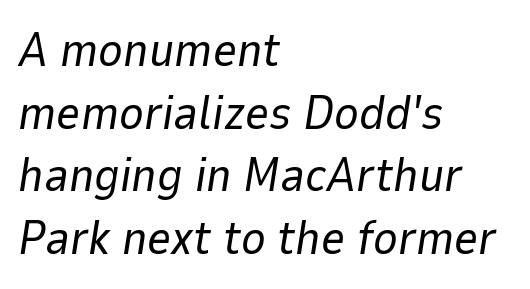
Line beginnings align vertically; line endings do not. Designer's note — italics engaged. No extra tracking has been applied to these lines. The weight would be labelled regular, book, light, or lighter still. Line spacing here is normal.
